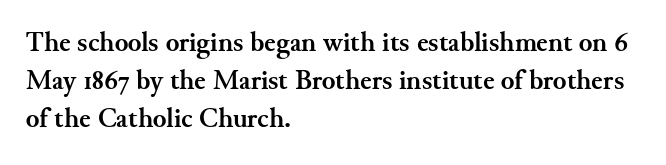
{"serif": "yes", "italic": "no", "bold": "yes", "weight": "semibold", "width": "normal", "stroke_contrast": "medium", "x_height": "small", "monospaced": "no", "underline": "no", "align": "left", "line_spacing": "normal", "line_spacing_ratio": 1.35, "letter_spacing": "normal", "letter_spacing_em": 0.0, "glyph_px": 28}
